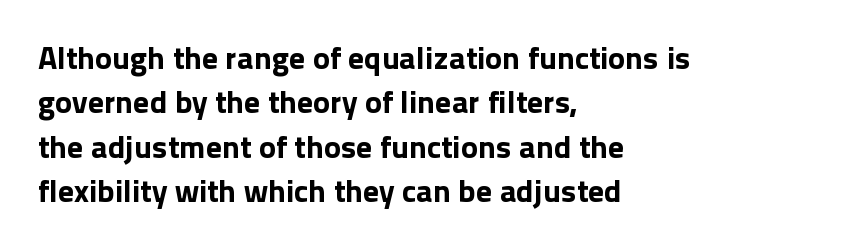
Q: Is the text bold? A: Yes.
Q: Is the text italic (slanted)? A: No, it is upright.
Q: Is the typeface a serif or a sans-serif typeface? A: Sans-serif.
Q: Is the text underlined? A: No.
Q: How is the paragraph aligned? A: Left-aligned.
Q: Is the spacing between letters normal or unusually wide? A: Normal.
Q: Is the spacing between lines tight, normal or loose? A: Normal.
Q: Width (condensed, normal, or wide)? A: Normal.
Q: x-height? A: Medium.
Q: Monospaced? A: No.
